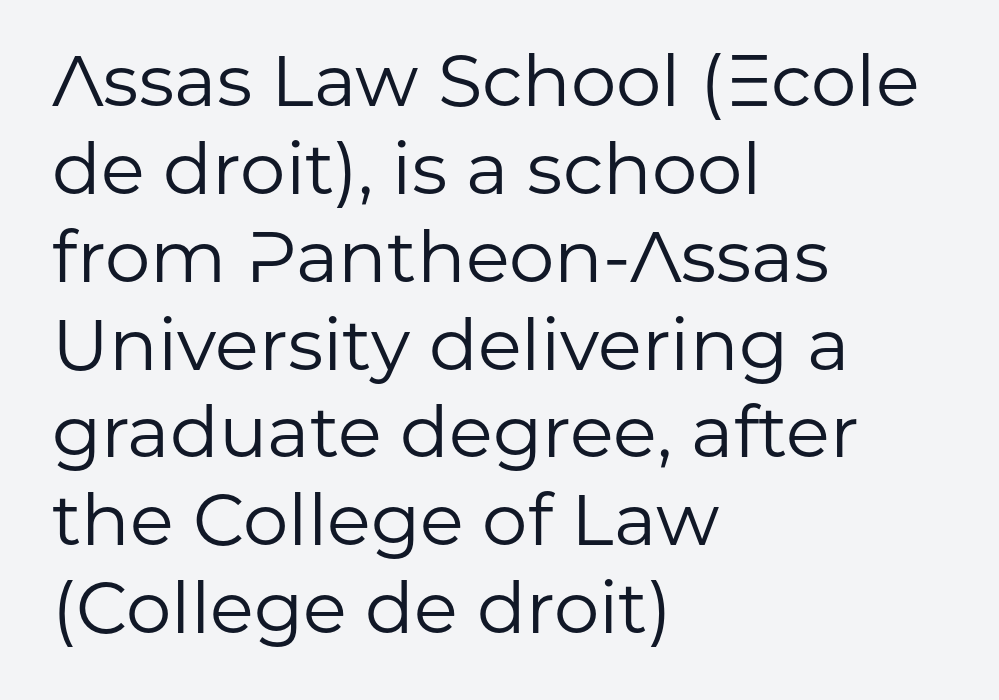
Q: Is the text bold? A: No.
Q: Is the text italic (slanted)? A: No, it is upright.
Q: Is the typeface a serif or a sans-serif typeface? A: Sans-serif.
Q: Is the text underlined? A: No.
Q: How is the paragraph aligned? A: Left-aligned.
Q: Is the spacing between letters normal or unusually wide? A: Normal.
Q: Width (condensed, normal, or wide)? A: Normal.
Q: Stroke contrast? A: Low.
Q: x-height? A: Medium.
Q: Monospaced? A: No.
